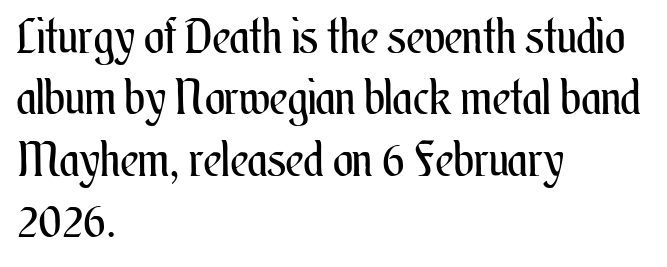
One glance says typical: line gaps are just what's usual. The specimen reads as upright at a glance. Spacing verdict: proportional, widths tailored to each character. The font sits on the lighter half of the weight spectrum, regular included. Compared with a centered layout, this one pins lines to the left instead.
